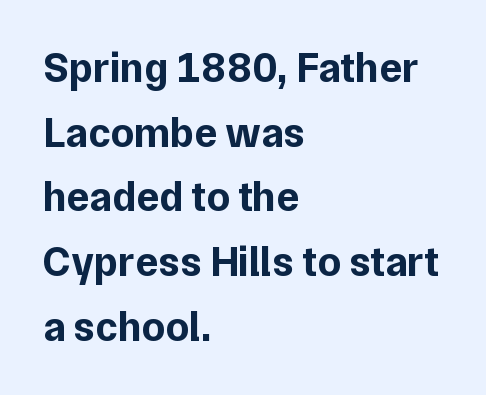
Does the lettering tilt? It doesn't — this is upright. Each new line begins a customary step beneath the previous one. Each line starts at the same left margin while the right side varies. Every letter is thick-stroked: bold, no question. Bare-footed words on every line.
